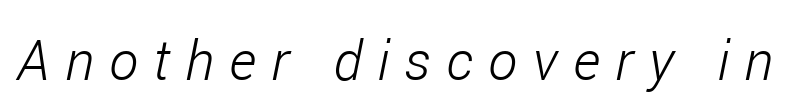
The image shows 55 px light, condensed type, italic (leaning right); set unusually wide letter spacing (+0.28 em), not underlined; low stroke contrast and a medium x-height.
